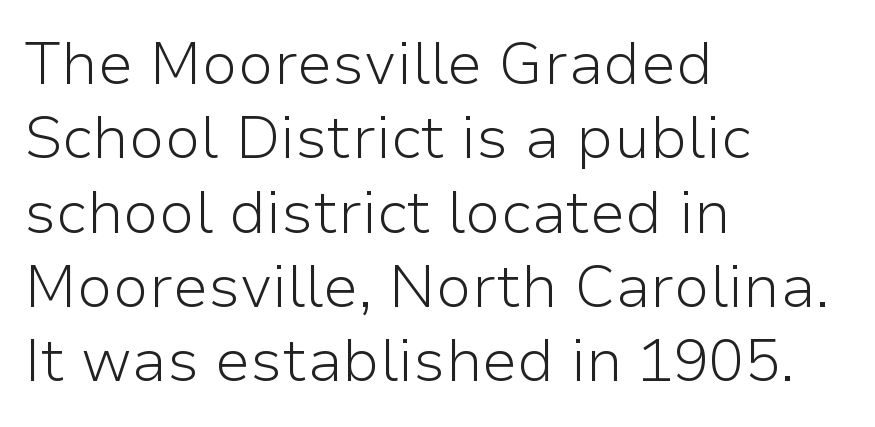
{"serif": "no", "italic": "no", "bold": "no", "weight": "light", "width": "normal", "stroke_contrast": "low", "x_height": "medium", "monospaced": "no", "underline": "no", "align": "left", "line_spacing": "normal", "line_spacing_ratio": 1.26, "letter_spacing": "normal", "letter_spacing_em": 0.0, "glyph_px": 59}
